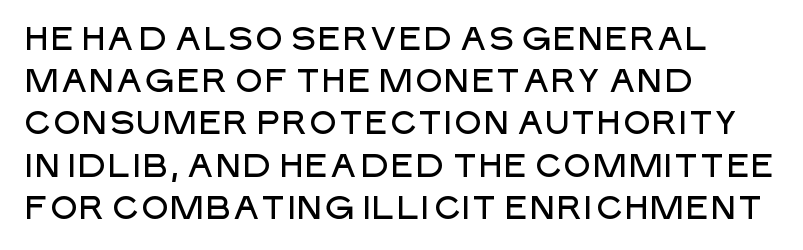
The paragraph shown leans on its left margin. Here the designer chose a conventional face with non-uniform glyph widths. Compared with typical body copy, the letter spacing here is the same. The rendering shows plain stroke endings on the letterforms — a sans-serif design.
